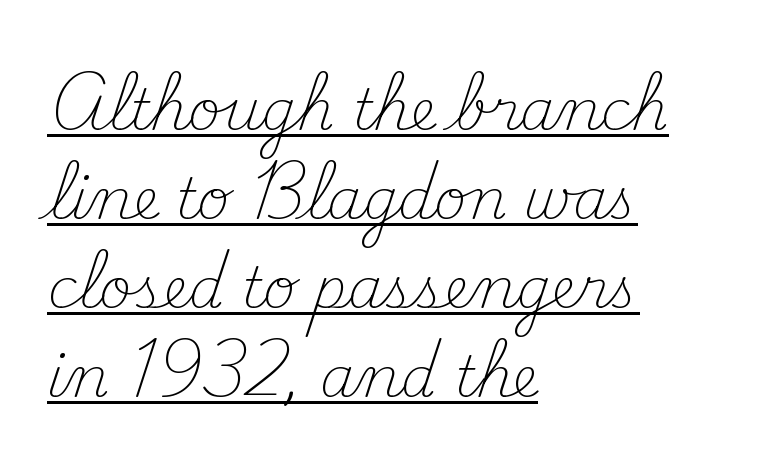
The image shows 56 px light serif type; set left-aligned, normal line spacing (1.59x), normal letter spacing, underlined; medium stroke contrast and a small x-height.
